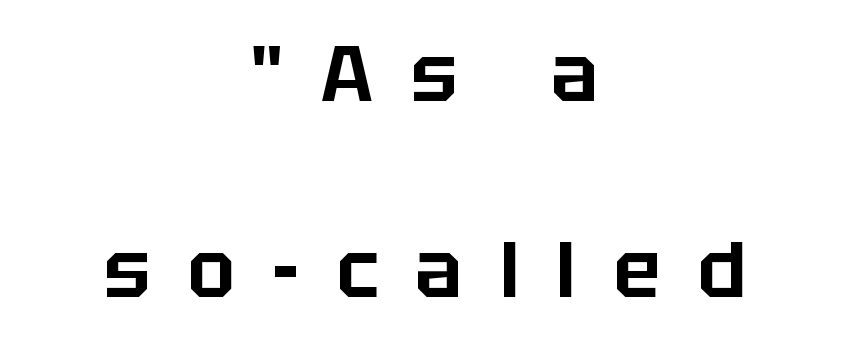
Q: Is the text italic (slanted)? A: No, it is upright.
Q: Is the typeface a serif or a sans-serif typeface? A: Sans-serif.
Q: Is the text underlined? A: No.
Q: How is the paragraph aligned? A: Centered.
Q: Is the spacing between letters normal or unusually wide? A: Unusually wide.
Q: Is the spacing between lines tight, normal or loose? A: Loose.
Q: Width (condensed, normal, or wide)? A: Normal.
Q: Stroke contrast? A: Low.
Q: x-height? A: Large.
Q: Monospaced? A: No.
